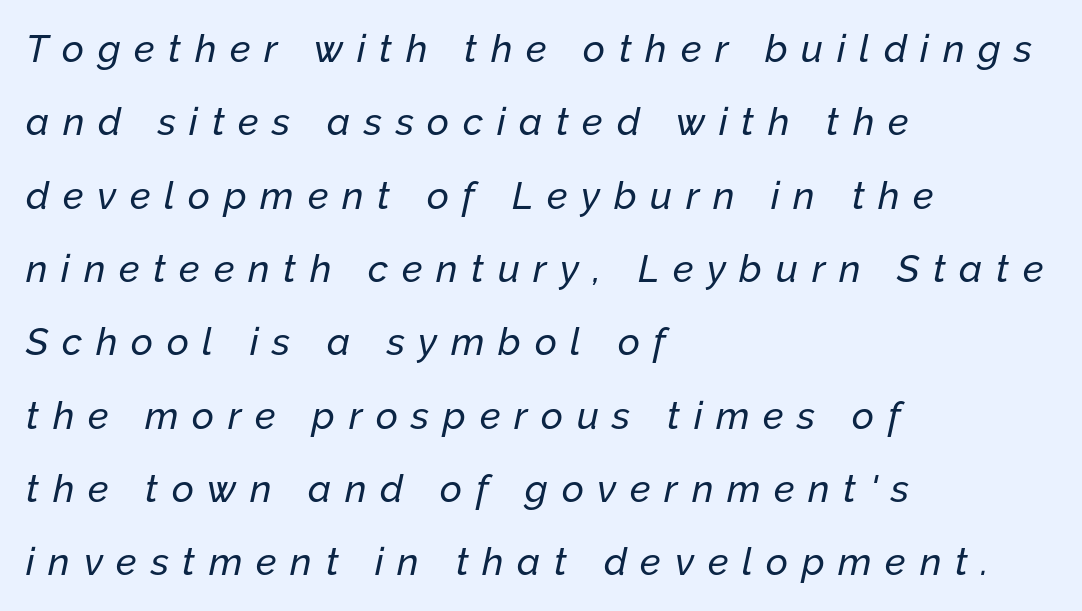
{"italic": "yes", "lean": "right", "slant_degrees": 12, "width": "normal", "stroke_contrast": "low", "x_height": "medium", "monospaced": "no", "underline": "no", "align": "left", "line_spacing": "loose", "line_spacing_ratio": 1.93, "letter_spacing": "wide", "letter_spacing_em": 0.36, "glyph_px": 38}
